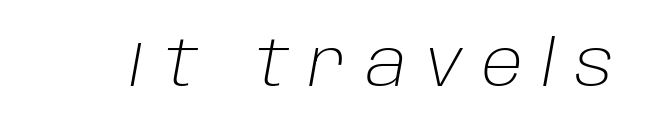
The image shows 64 px light type, italic (leaning right); set unusually wide letter spacing (+0.3 em), not underlined; low stroke contrast and a large x-height.
